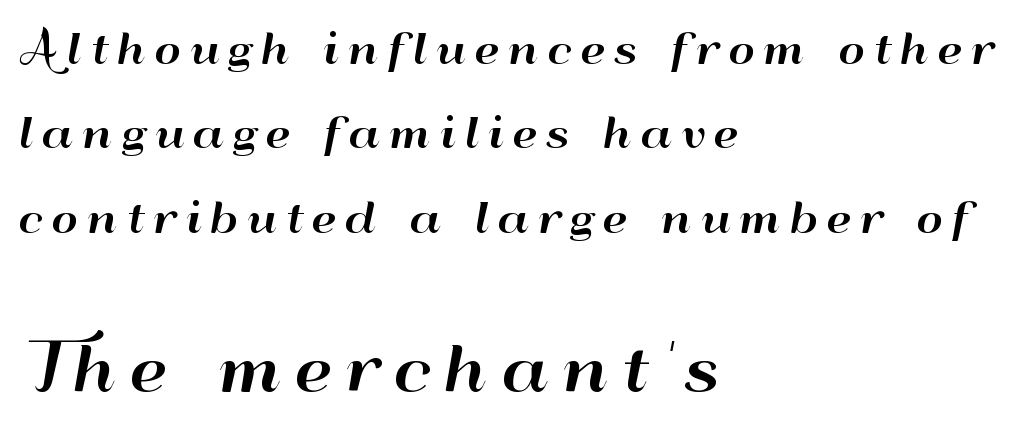
Q: Is the text italic (slanted)? A: Yes.
Q: Is the typeface a serif or a sans-serif typeface? A: Sans-serif.
Q: Is the text underlined? A: No.
Q: How is the paragraph aligned? A: Left-aligned.
Q: Is the spacing between letters normal or unusually wide? A: Unusually wide.
Q: Is the spacing between lines tight, normal or loose? A: Loose.
Q: Which block of text is set in a larger size, the first (top) or the second (bottom)? A: The second (bottom) one.
Q: Width (condensed, normal, or wide)? A: Wide.
Q: Stroke contrast? A: High.
Q: x-height? A: Small.
Q: Monospaced? A: No.
